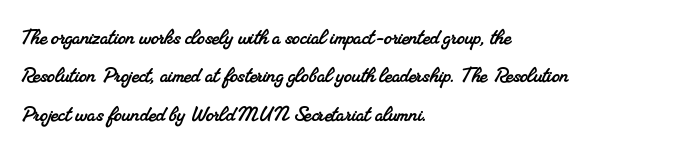
A student would call this left alignment; a typographer would say flush left, rag right. The space beneath each line is pristine and unruled. The gaps between neighbouring characters are ordinary and unremarkable. The designer left line spacing at the default.
